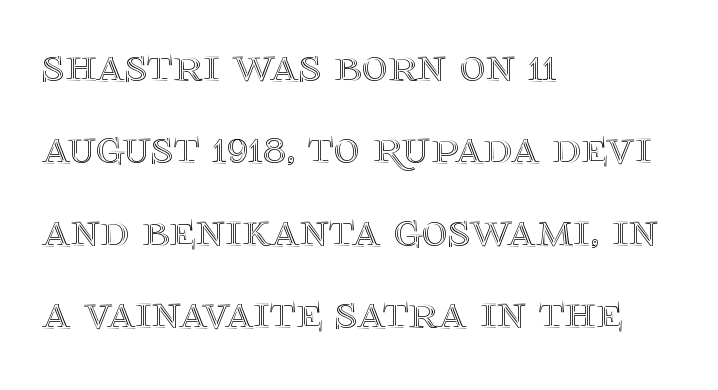
Q: Is the text italic (slanted)? A: No, it is upright.
Q: Is the text underlined? A: No.
Q: How is the paragraph aligned? A: Left-aligned.
Q: Is the spacing between letters normal or unusually wide? A: Normal.
Q: Is the spacing between lines tight, normal or loose? A: Normal.
Q: Width (condensed, normal, or wide)? A: Normal.
Q: x-height? A: Large.
Q: Monospaced? A: No.
